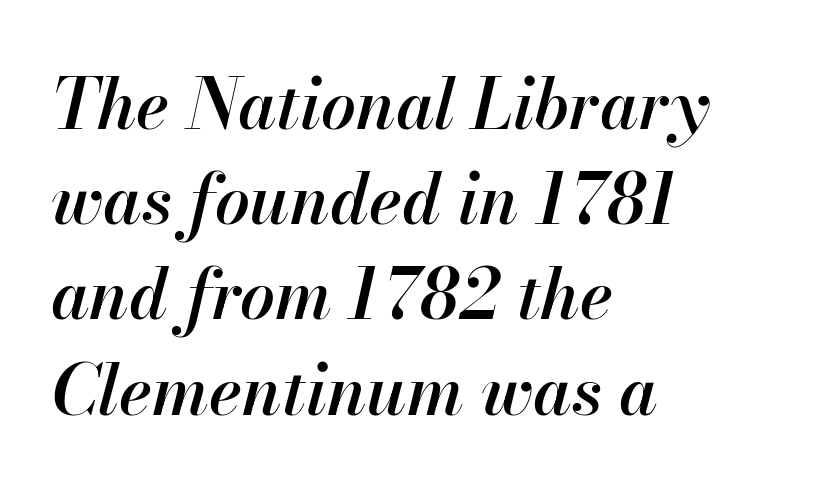
A clean baseline with only descenders dipping below it. Reading down the block, your eye returns to a fixed left position each line. The passage shown is semibold, sitting just below true bold. Evenly set lines give the paragraph a standard silhouette. These lines are rendered in a variable-pitch font.
